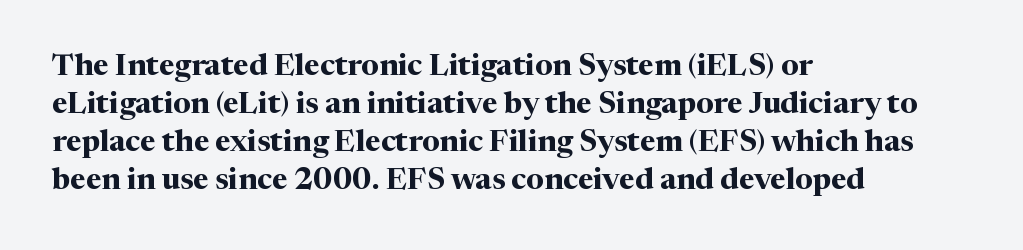
What's the leading like? Ordinary, nothing unusual. Letterform terminals end in serifs throughout the passage. Horizontally, the lines are justified to the leading edge only. Each letter keeps its own natural width here, so spacing adapts to shape. The typesetting leans heavy: a genuine bold.
